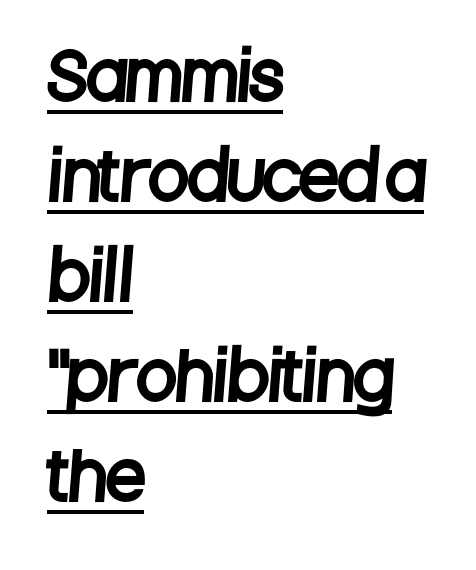
{"serif": "no", "width": "condensed", "stroke_contrast": "low", "x_height": "large", "monospaced": "no", "underline": "yes", "align": "left", "line_spacing": "normal", "line_spacing_ratio": 1.54, "letter_spacing": "normal", "letter_spacing_em": 0.0, "glyph_px": 65}
